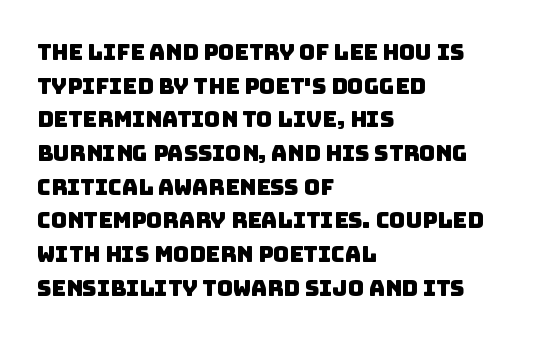
The image shows 22 px text type; set left-aligned, normal line spacing (1.53x), normal letter spacing, not underlined.
